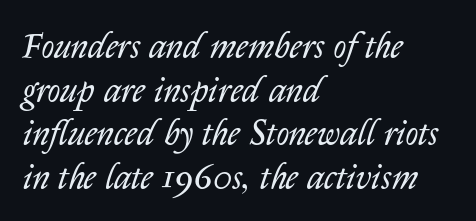
Whoever set this chose a conventional vertical rhythm. The strokes carry an ordinary text weight at most. Rendered with sloped, italic letterforms. The tracking reads as untouched default to a designer's eye.
